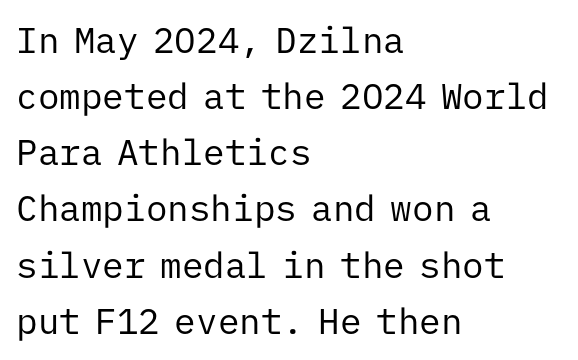
{"serif": "no", "italic": "no", "bold": "no", "weight": "regular", "width": "normal", "stroke_contrast": "low", "x_height": "medium", "monospaced": "yes", "underline": "no", "align": "left", "line_spacing": "normal", "line_spacing_ratio": 1.56, "letter_spacing": "normal", "letter_spacing_em": 0.0, "glyph_px": 36}
